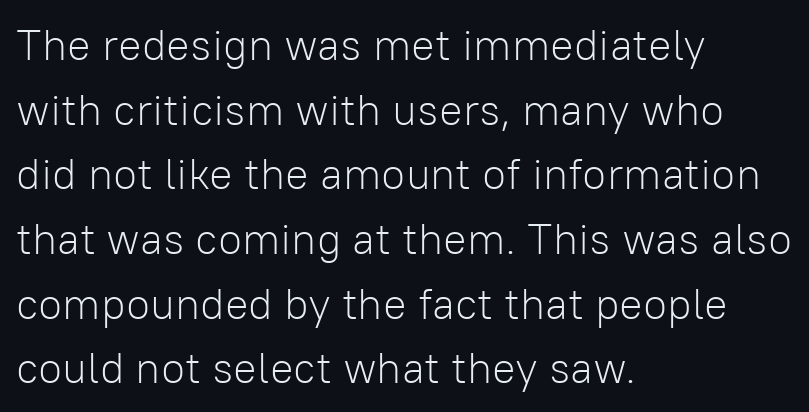
Students, note that the glyphs here touch the page at normal intervals. Compared with a centered layout, this one pins lines to the left instead. This block has exactly the height ordinary leading produces. The glyphs in this specimen are sans serif. Tall strokes in this sample are plumb rather than angled. Think of a printed novel: that variable character pitch is what you see here.
